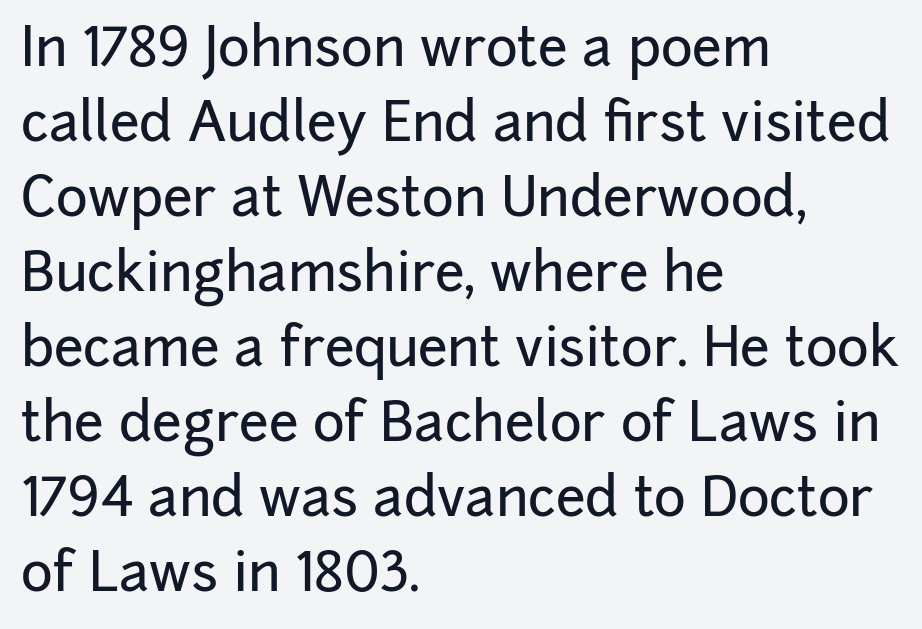
{"serif": "no", "italic": "no", "width": "normal", "stroke_contrast": "low", "x_height": "medium", "monospaced": "no", "underline": "no", "align": "left", "line_spacing": "normal", "line_spacing_ratio": 1.39, "letter_spacing": "normal", "letter_spacing_em": 0.0, "glyph_px": 54}
